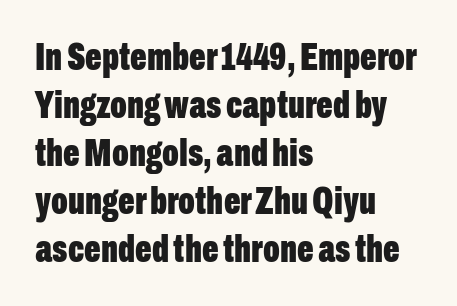
The face used here is a sans, in the tradition of grotesques and geometrics. In terms of posture, this sample is upright. Is the type bold? Yes — the strokes are clearly thick and heavy. Decoration check: the copy has no underline.
